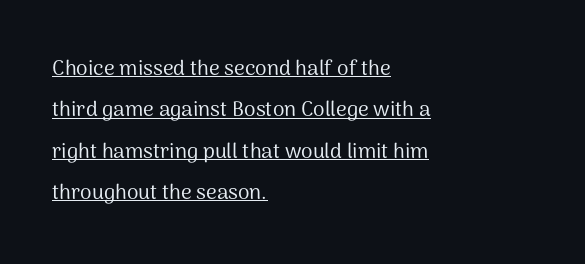
Q: Is the text bold? A: No.
Q: Is the text italic (slanted)? A: No, it is upright.
Q: Is the text underlined? A: Yes.
Q: How is the paragraph aligned? A: Left-aligned.
Q: Is the spacing between letters normal or unusually wide? A: Normal.
Q: Is the spacing between lines tight, normal or loose? A: Loose.
